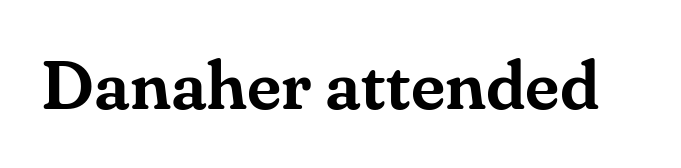
The passage shown is typed in a proportional face where columns would drift. Glance below the letters and you will spot only blank space. Characters follow at the spacing the type designer built in. The typography opts for an upright posture over an oblique one.
